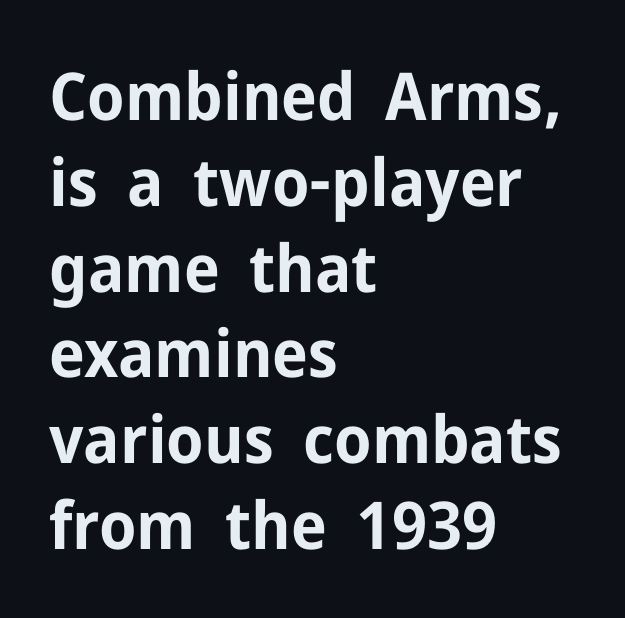
The image shows 66 px bold sans-serif type, upright; set left-aligned, normal line spacing (1.3x), normal letter spacing, not underlined; low stroke contrast and a medium x-height.
